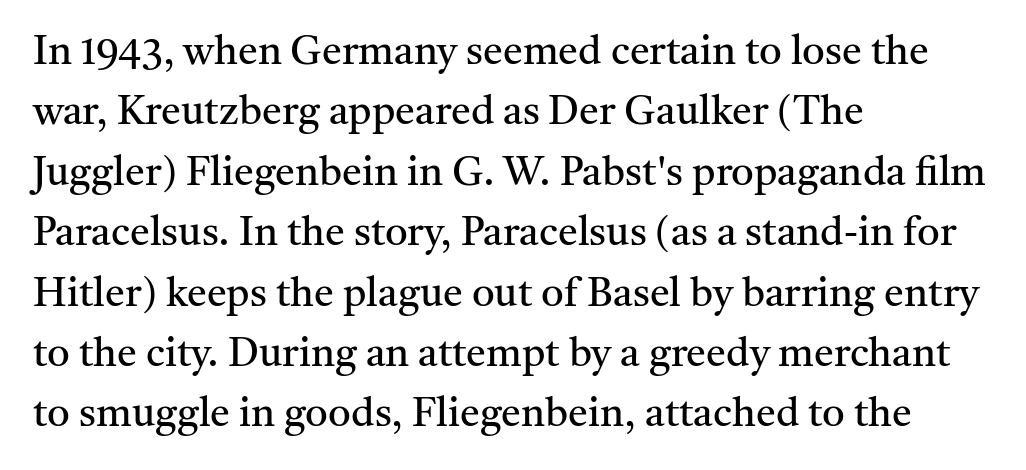
Nobody drew a line under any word here. Serif or sans? Serif — the stroke terminals have little feet. The letters sit at their default tracking, neither squeezed nor spread. The line-height multiplier appears to be the usual default.
